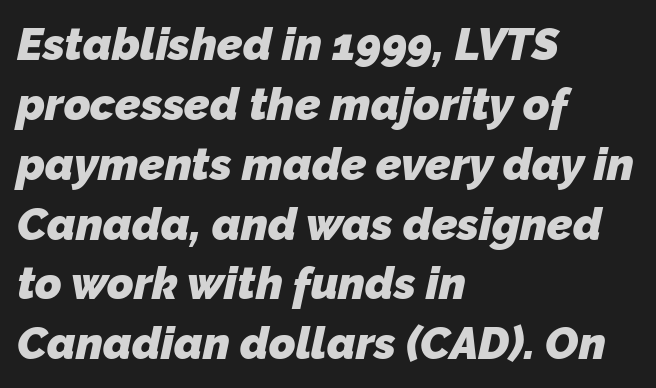
{"serif": "no", "bold": "yes", "weight": "heavy", "width": "normal", "stroke_contrast": "low", "x_height": "medium", "monospaced": "no", "underline": "no", "align": "left", "line_spacing": "normal", "line_spacing_ratio": 1.33, "letter_spacing": "normal", "letter_spacing_em": 0.0, "glyph_px": 45}
